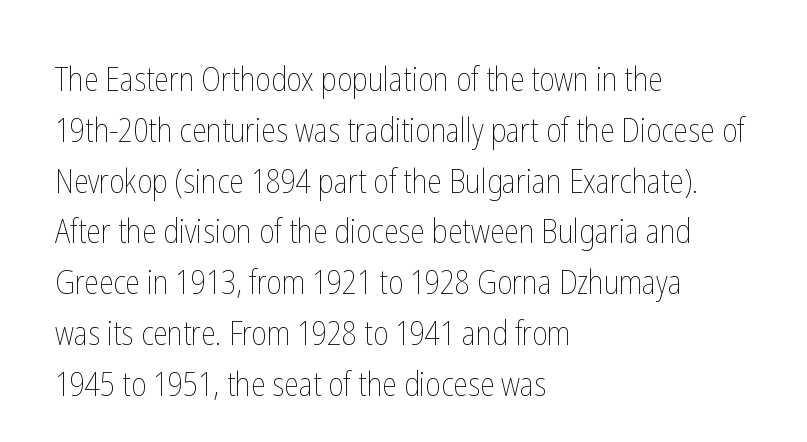
{"italic": "no", "bold": "no", "weight": "thin", "width": "condensed", "stroke_contrast": "low", "x_height": "medium", "monospaced": "no", "underline": "no", "align": "left", "line_spacing": "normal", "line_spacing_ratio": 1.54, "letter_spacing": "normal", "letter_spacing_em": 0.0, "glyph_px": 33}
